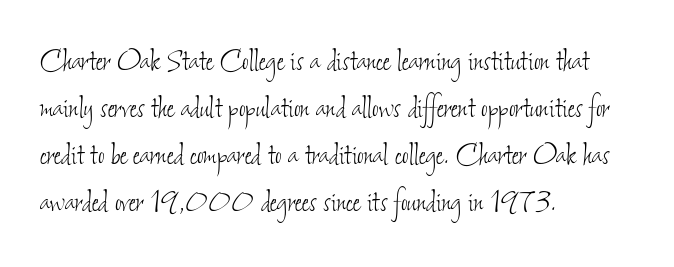
Q: Is the text bold? A: No.
Q: Is the text underlined? A: No.
Q: How is the paragraph aligned? A: Left-aligned.
Q: Is the spacing between letters normal or unusually wide? A: Normal.
Q: Is the spacing between lines tight, normal or loose? A: Normal.
Q: Width (condensed, normal, or wide)? A: Condensed.
Q: Stroke contrast? A: Low.
Q: x-height? A: Small.
Q: Monospaced? A: No.
